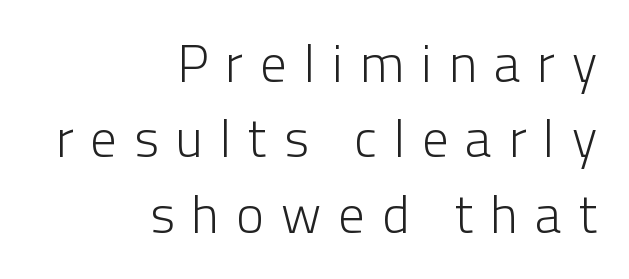
Look at the bottom of the vertical strokes: they stop flat, with no serifs. Short note: letters widely spaced. Each new line begins a customary step beneath the previous one. Think standard paragraph weight, or any step lighter than that. Rule under the text: the space is simply empty. This sample is right-justified, so line beginnings fall wherever the words allow.
